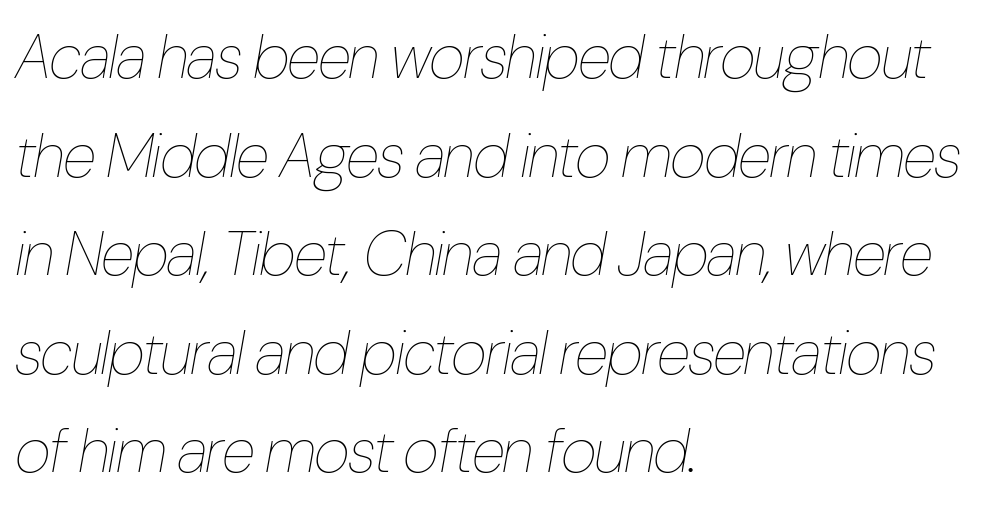
{"italic": "yes", "lean": "right", "slant_degrees": 10, "bold": "no", "weight": "thin", "width": "condensed", "stroke_contrast": "low", "x_height": "medium", "monospaced": "no", "underline": "no", "align": "left", "line_spacing": "normal", "line_spacing_ratio": 1.59, "letter_spacing": "normal", "letter_spacing_em": 0.0, "glyph_px": 62}
